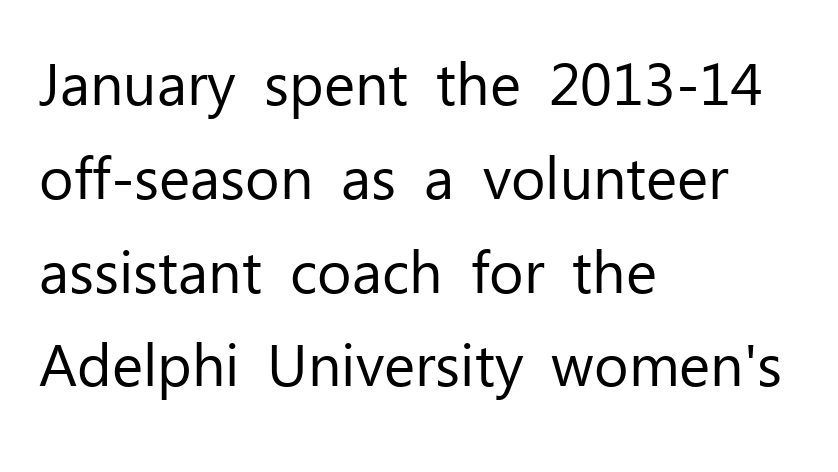
The designer went with a sans here, leaving each stem footless. Stem width sits at or under what a default text font uses. A normal amount of white space separates one row of letters from the next. Notice how the passage keeps a crisp vertical edge on the left only.
